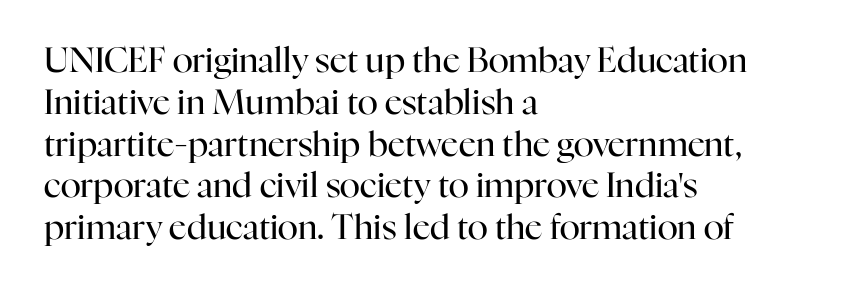
Q: Is the text bold? A: No.
Q: Is the text italic (slanted)? A: No, it is upright.
Q: Is the typeface a serif or a sans-serif typeface? A: Serif.
Q: Is the text underlined? A: No.
Q: How is the paragraph aligned? A: Left-aligned.
Q: Is the spacing between letters normal or unusually wide? A: Normal.
Q: Width (condensed, normal, or wide)? A: Normal.
Q: Stroke contrast? A: High.
Q: x-height? A: Medium.
Q: Monospaced? A: No.
